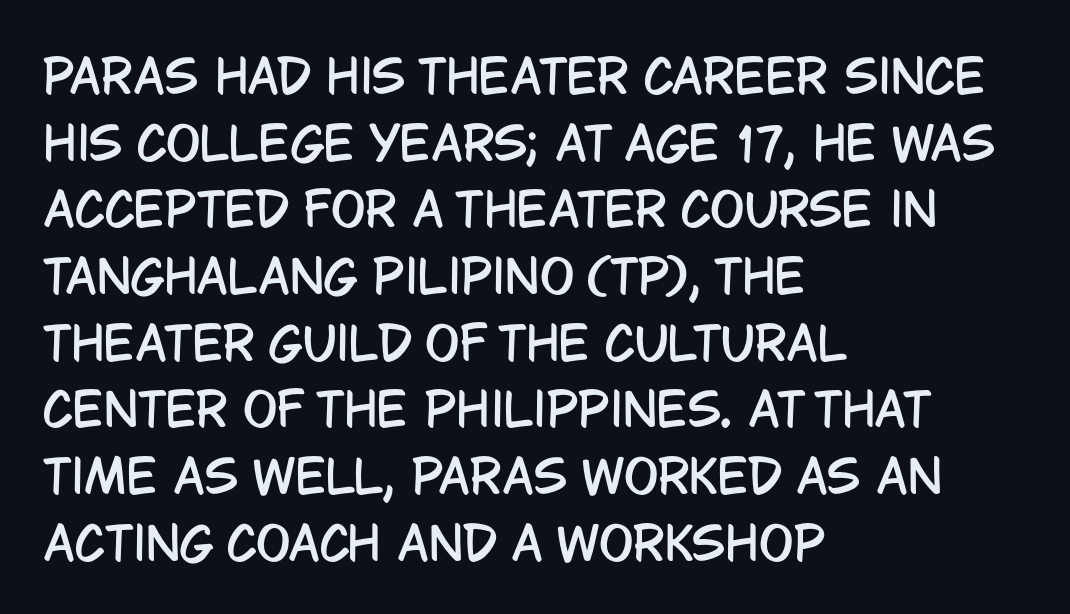
The image shows 46 px condensed sans-serif type, upright; set left-aligned, normal line spacing (1.45x), normal letter spacing, not underlined; low stroke contrast and a large x-height.
